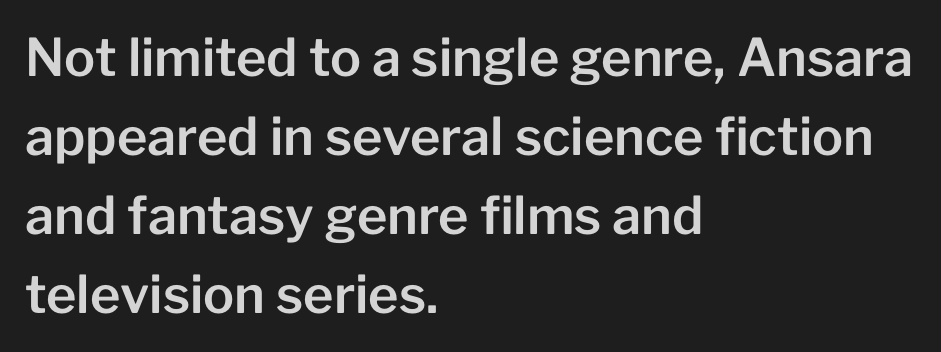
The image shows 52 px sans-serif type, upright; set left-aligned, normal line spacing (1.52x), normal letter spacing, not underlined; low stroke contrast and a medium x-height.
